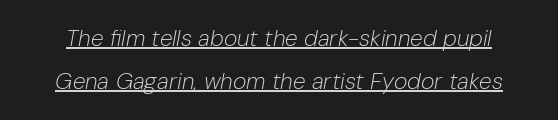
The image shows 23 px text type, italic (leaning right); set line spacing 1.86x, normal letter spacing, underlined.
